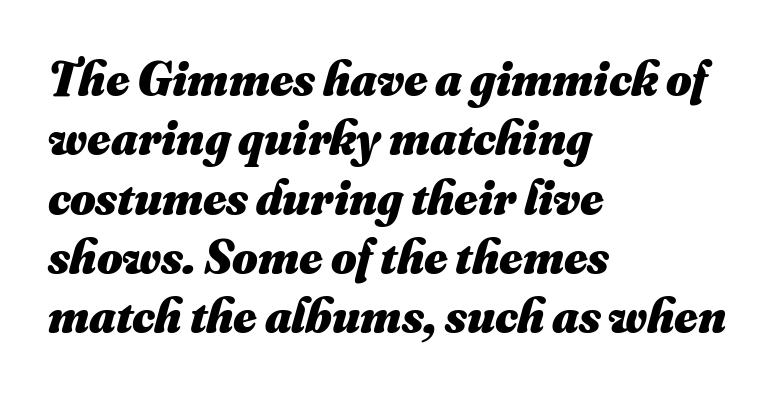
The image shows 49 px heavy type; set left-aligned, line spacing 1.21x, normal letter spacing, not underlined; medium stroke contrast and a small x-height.
